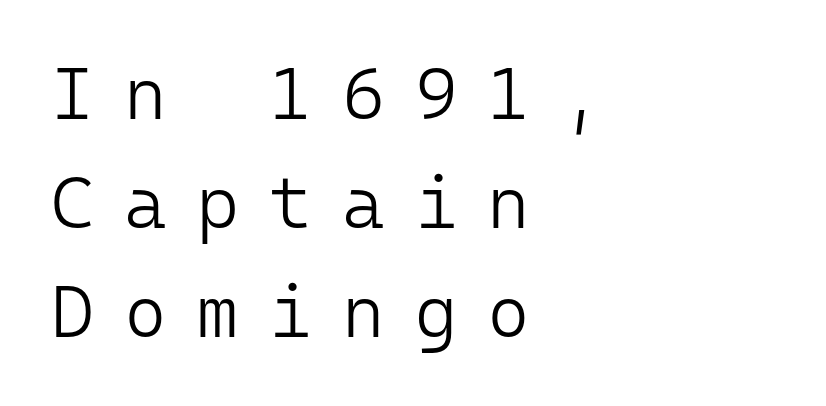
Normally led — the rows are evenly, conventionally spaced. Vertical strokes here are truly vertical. Stroke thickness stays within the range of a standard reading face or lighter. Think of a typewriter: that constant character pitch is what you see here. Horizontally, the lines are justified to the leading edge only.
